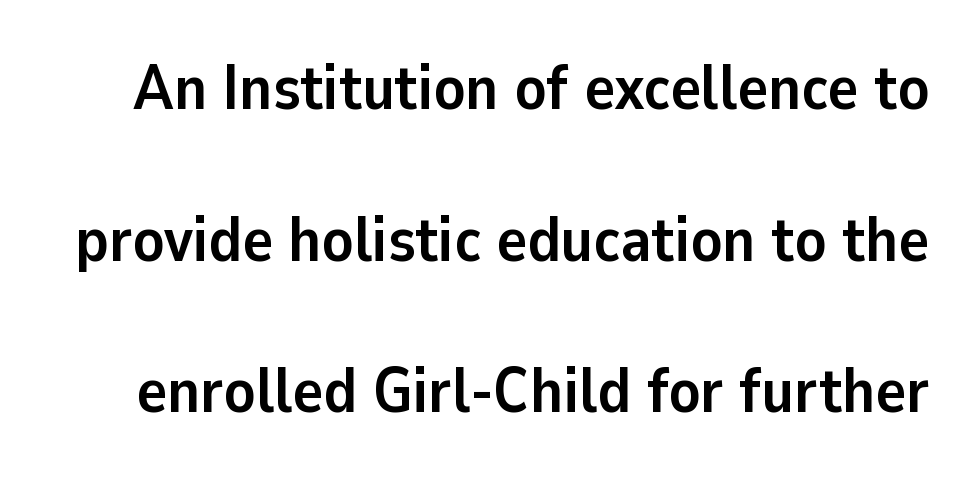
{"serif": "no", "italic": "no", "bold": "yes", "weight": "semibold", "width": "normal", "stroke_contrast": "low", "x_height": "medium", "monospaced": "no", "underline": "no", "line_spacing": "loose", "line_spacing_ratio": 2.37, "letter_spacing": "normal", "letter_spacing_em": 0.0, "glyph_px": 64}
